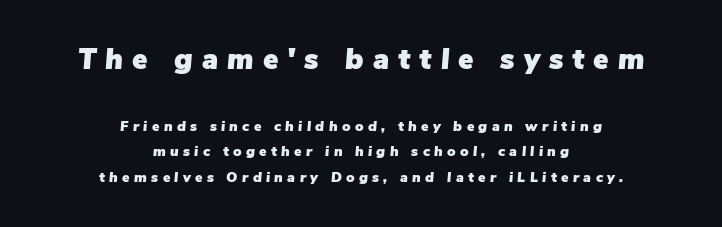
{"italic": "yes", "lean": "right", "slant_degrees": 5, "width": "normal", "stroke_contrast": "low", "x_height": "medium", "monospaced": "no", "underline": "no", "align": "center", "line_spacing_ratio": 1.84, "letter_spacing": "wide", "letter_spacing_em": 0.31, "larger_block": "first", "size_ratio": 2.07, "glyph_px": 29}
